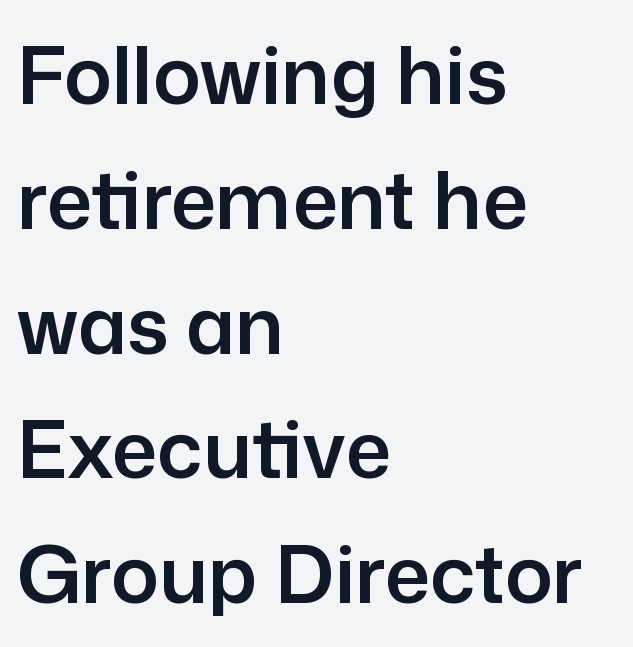
Q: Is the text italic (slanted)? A: No, it is upright.
Q: Is the typeface a serif or a sans-serif typeface? A: Sans-serif.
Q: Is the text underlined? A: No.
Q: How is the paragraph aligned? A: Left-aligned.
Q: Is the spacing between letters normal or unusually wide? A: Normal.
Q: Is the spacing between lines tight, normal or loose? A: Normal.
Q: Width (condensed, normal, or wide)? A: Normal.
Q: Stroke contrast? A: Low.
Q: x-height? A: Medium.
Q: Monospaced? A: No.
